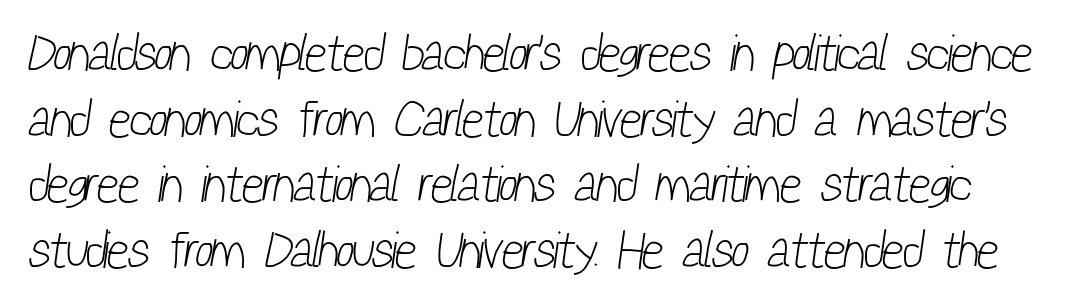
{"serif": "no", "bold": "no", "weight": "light", "width": "condensed", "stroke_contrast": "low", "x_height": "medium", "monospaced": "no", "underline": "no", "line_spacing": "normal", "line_spacing_ratio": 1.26, "letter_spacing": "normal", "letter_spacing_em": 0.0, "glyph_px": 52}
